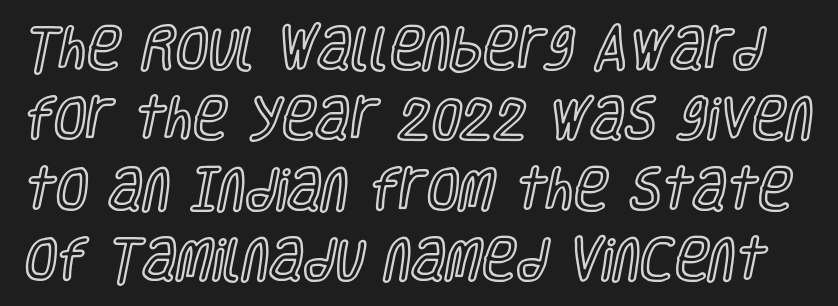
The strip under each line holds only bare page. Do the characters align in a grid? No, the font is proportional. Short note: letters normally spaced. One glance says typical: line gaps are just what's usual.
